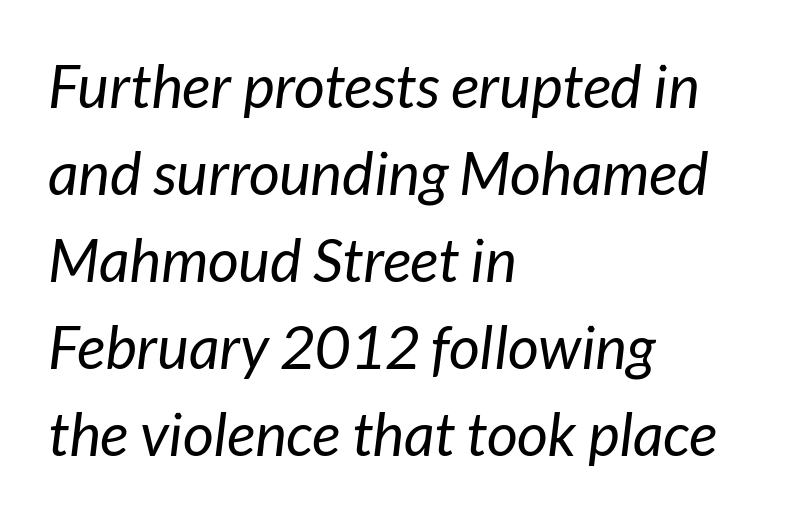
Q: Is the text bold? A: No.
Q: Is the text italic (slanted)? A: Yes, it leans right by about 7 degrees.
Q: Is the text underlined? A: No.
Q: How is the paragraph aligned? A: Left-aligned.
Q: Is the spacing between letters normal or unusually wide? A: Normal.
Q: Is the spacing between lines tight, normal or loose? A: Normal.
Q: Width (condensed, normal, or wide)? A: Normal.
Q: Stroke contrast? A: Low.
Q: x-height? A: Medium.
Q: Monospaced? A: No.
